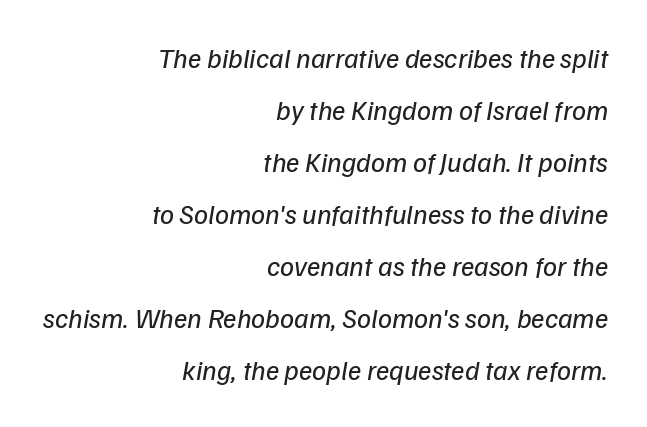
The lettering tilts uniformly, giving the passage an italic look. Type without underlining. Casual observation: everything's shoved over to the right. Nobody touched the tracking dial on this one. Character widths vary here, with narrow letters taking less room than wide ones.
